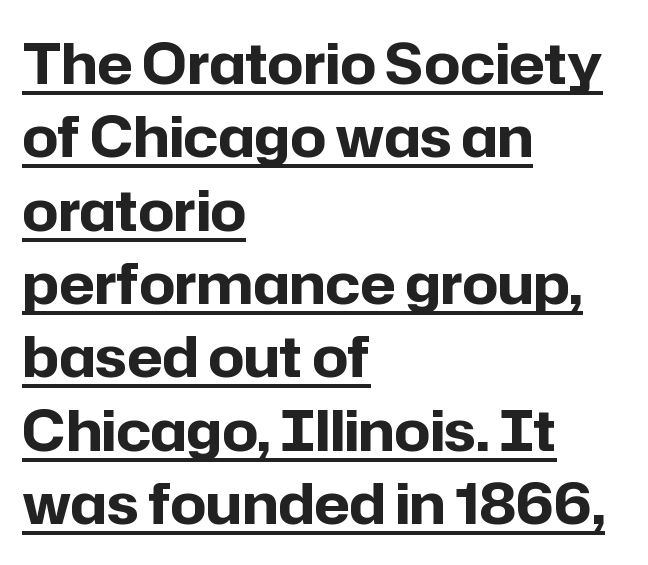
The image shows 56 px bold sans-serif type, upright; set left-aligned, normal line spacing (1.31x), normal letter spacing, underlined; low stroke contrast and a medium x-height.
